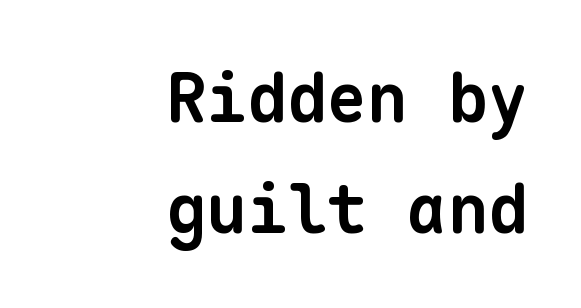
Q: Is the text bold? A: Yes.
Q: Is the typeface a serif or a sans-serif typeface? A: Sans-serif.
Q: Is the text underlined? A: No.
Q: How is the paragraph aligned? A: Right-aligned.
Q: Is the spacing between letters normal or unusually wide? A: Normal.
Q: Is the spacing between lines tight, normal or loose? A: Normal.
Q: Width (condensed, normal, or wide)? A: Normal.
Q: Stroke contrast? A: Low.
Q: x-height? A: Medium.
Q: Monospaced? A: Yes.
